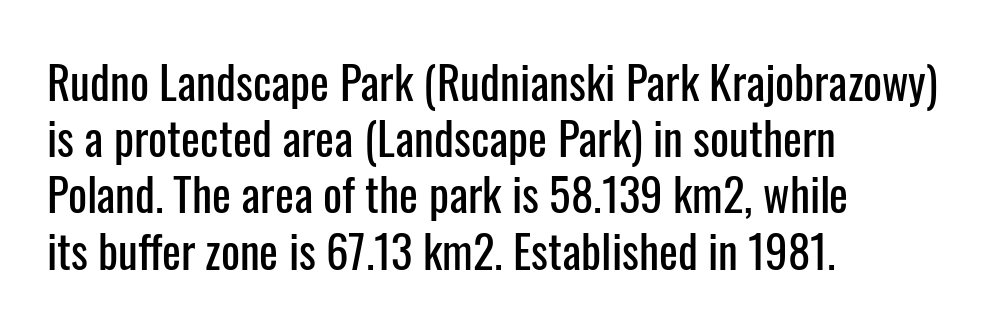
Q: Is the text italic (slanted)? A: No, it is upright.
Q: Is the typeface a serif or a sans-serif typeface? A: Sans-serif.
Q: Is the text underlined? A: No.
Q: How is the paragraph aligned? A: Left-aligned.
Q: Is the spacing between letters normal or unusually wide? A: Normal.
Q: Is the spacing between lines tight, normal or loose? A: Normal.
Q: Width (condensed, normal, or wide)? A: Condensed.
Q: Stroke contrast? A: Low.
Q: x-height? A: Medium.
Q: Monospaced? A: No.
